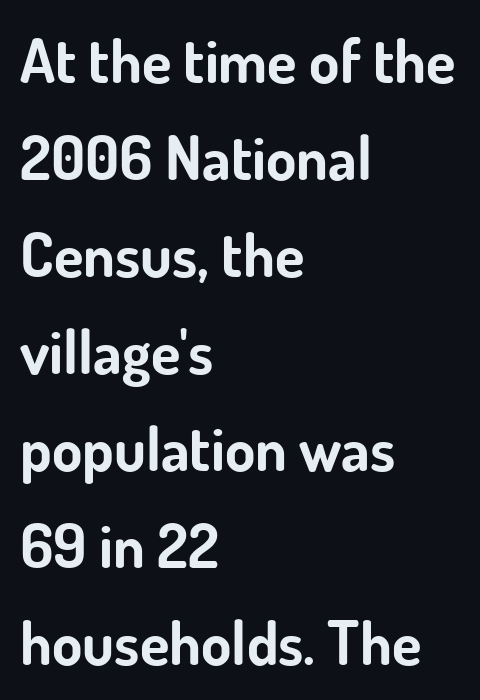
{"serif": "no", "italic": "no", "bold": "yes", "weight": "bold", "width": "normal", "stroke_contrast": "low", "x_height": "small", "monospaced": "no", "underline": "no", "align": "left", "line_spacing": "normal", "line_spacing_ratio": 1.59, "letter_spacing": "normal", "letter_spacing_em": 0.0, "glyph_px": 61}
